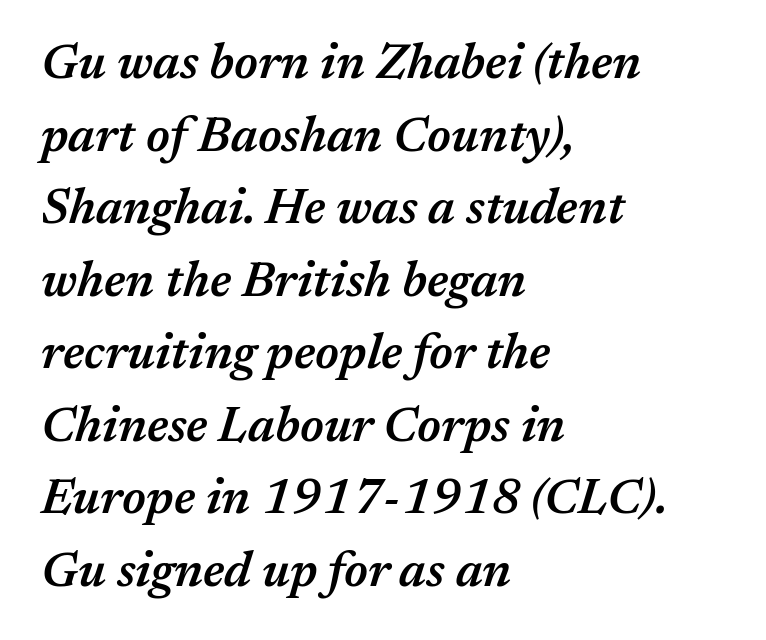
{"italic": "yes", "lean": "right", "slant_degrees": 17, "bold": "semi", "weight": "semibold", "width": "normal", "stroke_contrast": "medium", "x_height": "medium", "monospaced": "no", "underline": "no", "align": "left", "line_spacing": "normal", "line_spacing_ratio": 1.48, "letter_spacing": "normal", "letter_spacing_em": 0.0, "glyph_px": 49}
